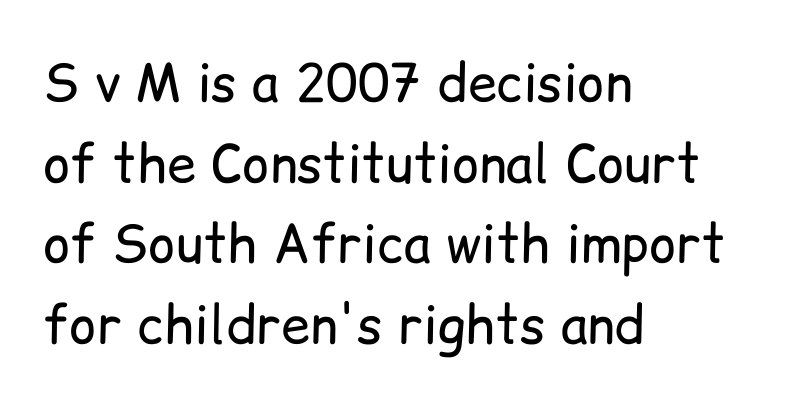
Q: Is the text bold? A: No.
Q: Is the text italic (slanted)? A: No, it is upright.
Q: Is the typeface a serif or a sans-serif typeface? A: Sans-serif.
Q: Is the text underlined? A: No.
Q: How is the paragraph aligned? A: Left-aligned.
Q: Is the spacing between letters normal or unusually wide? A: Normal.
Q: Is the spacing between lines tight, normal or loose? A: Normal.
Q: Width (condensed, normal, or wide)? A: Normal.
Q: Stroke contrast? A: Low.
Q: x-height? A: Medium.
Q: Monospaced? A: No.
